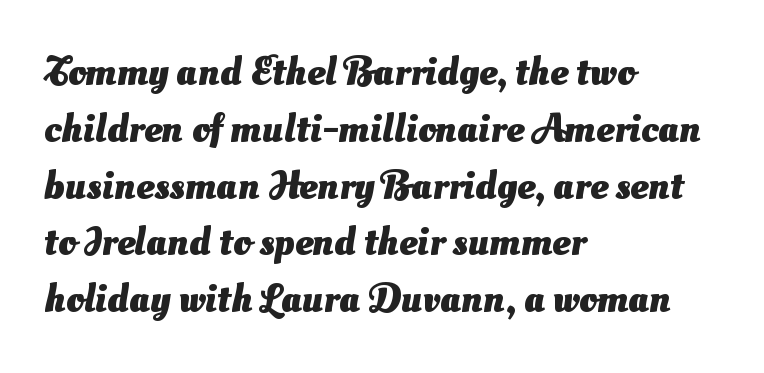
Proportional: the letters do not fall into vertical columns. Classification — sans serif. The block of text has a typical density, with ordinary space between rows. The face used here is rendered with its standard letterfit.
